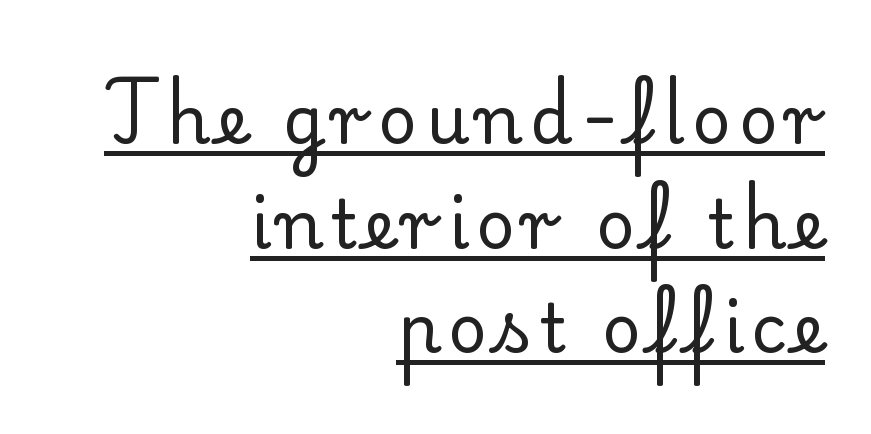
Q: Is the text bold? A: No.
Q: Is the text italic (slanted)? A: No, it is upright.
Q: Is the typeface a serif or a sans-serif typeface? A: Serif.
Q: Is the text underlined? A: Yes.
Q: How is the paragraph aligned? A: Right-aligned.
Q: Is the spacing between lines tight, normal or loose? A: Normal.
Q: Width (condensed, normal, or wide)? A: Normal.
Q: Stroke contrast? A: Low.
Q: x-height? A: Small.
Q: Monospaced? A: No.
